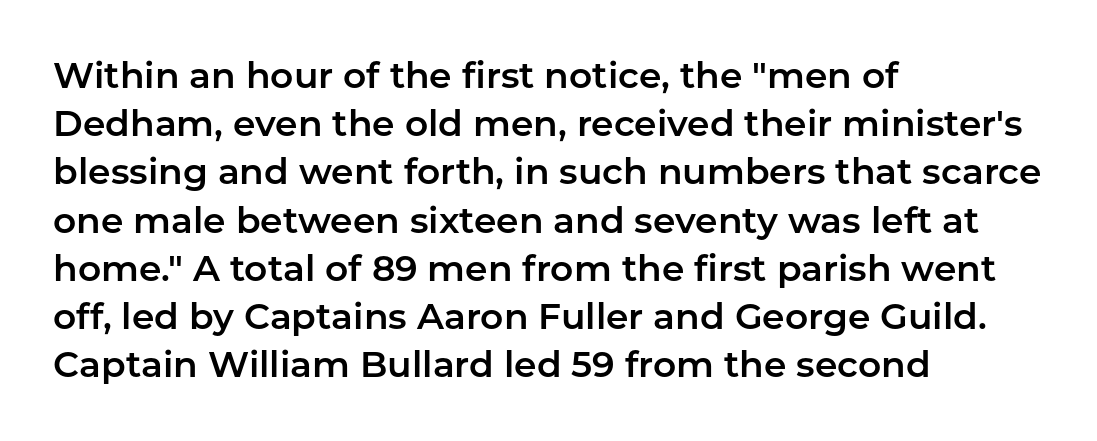
The image shows 36 px sans-serif type, upright; set left-aligned, normal line spacing (1.34x), normal letter spacing, not underlined; low stroke contrast and a medium x-height.
